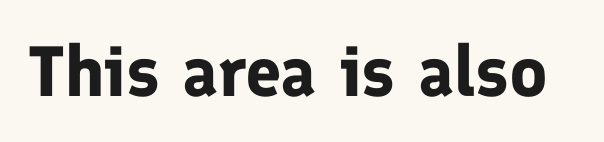
The image shows 71 px bold sans-serif type, upright; set normal letter spacing, not underlined; low stroke contrast and a medium x-height.
